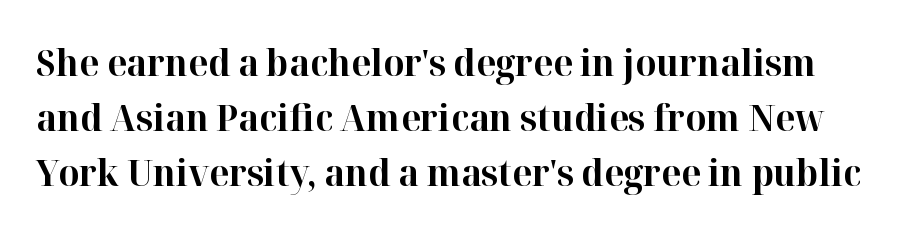
Only glyphs here, with clear space below each row. Does the weight exceed regular? Yes, all the way to bold. Summary of vertical rhythm: regular, with standard interline spacing. Each letter keeps its own natural width here, so spacing adapts to shape. What stands out about the letter spacing? Nothing — it is the standard amount.
